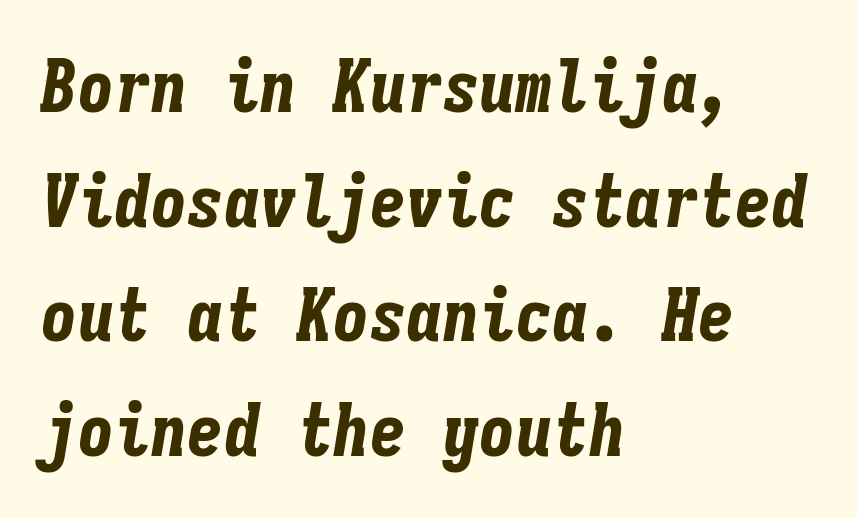
{"italic": "yes", "lean": "right", "slant_degrees": 9, "bold": "yes", "weight": "bold", "width": "condensed", "stroke_contrast": "low", "x_height": "medium", "monospaced": "yes", "underline": "no", "align": "left", "line_spacing": "normal", "line_spacing_ratio": 1.57, "letter_spacing": "normal", "letter_spacing_em": 0.0, "glyph_px": 73}
